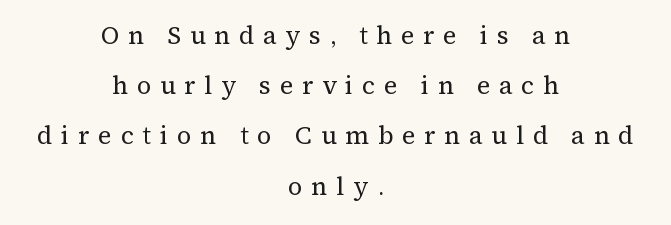
The image shows 25 px text type, upright; set centered, loose line spacing (2.01x), unusually wide letter spacing (+0.35 em), not underlined.
